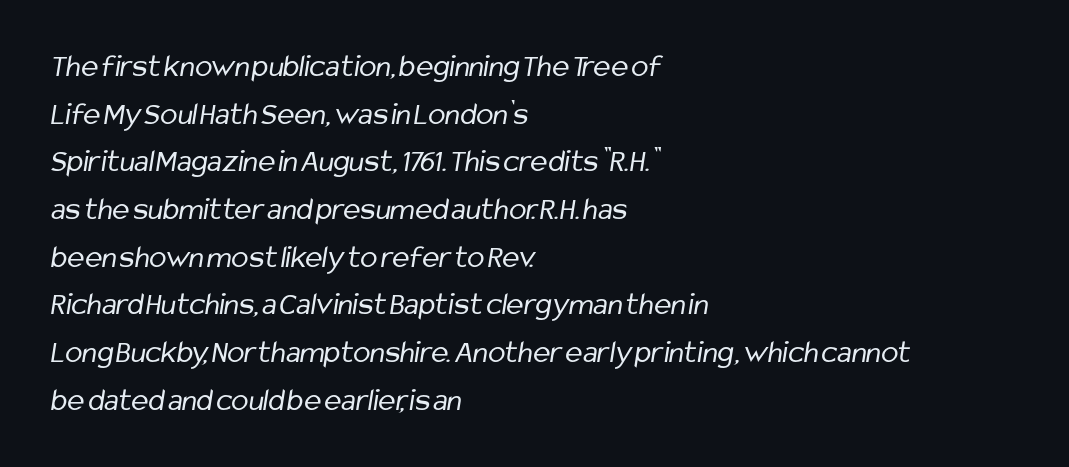
Q: Is the text bold? A: No.
Q: Is the typeface a serif or a sans-serif typeface? A: Sans-serif.
Q: Is the text underlined? A: No.
Q: How is the paragraph aligned? A: Left-aligned.
Q: Is the spacing between letters normal or unusually wide? A: Normal.
Q: Is the spacing between lines tight, normal or loose? A: Normal.
Q: Width (condensed, normal, or wide)? A: Condensed.
Q: Stroke contrast? A: Low.
Q: x-height? A: Medium.
Q: Monospaced? A: No.
